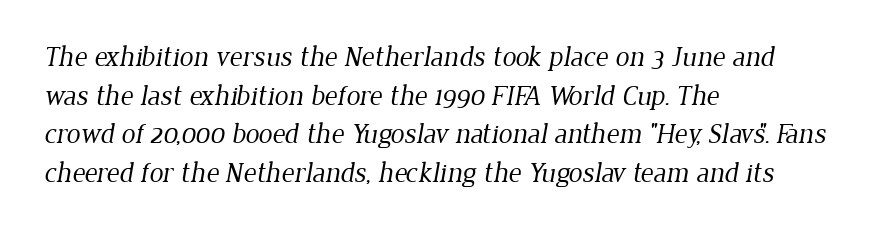
The image shows 28 px regular-weight serif type; set left-aligned, normal line spacing (1.38x), normal letter spacing, not underlined; low stroke contrast and a medium x-height.
